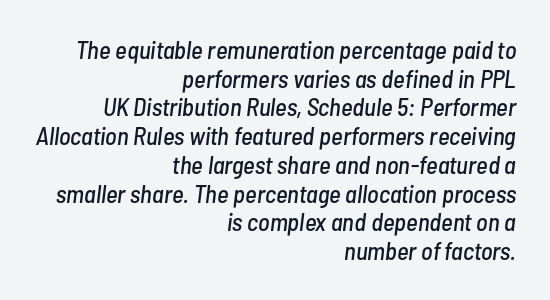
The image shows 25 px text type, italic (leaning right); set right-aligned, tight line spacing (1.15x), normal letter spacing, not underlined.
